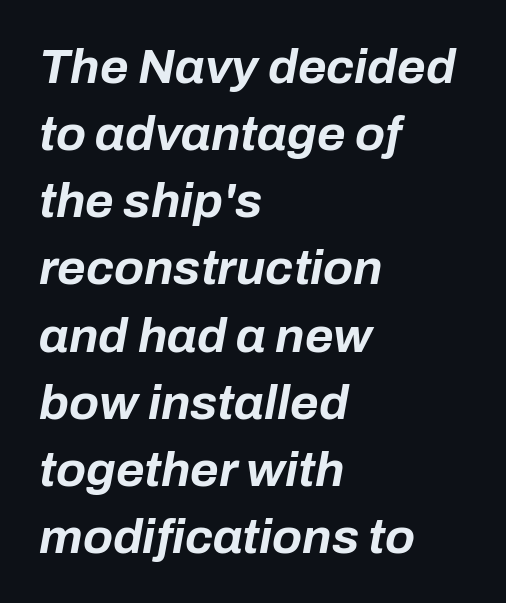
{"italic": "yes", "lean": "right", "slant_degrees": 10, "bold": "yes", "weight": "bold", "width": "normal", "stroke_contrast": "low", "x_height": "medium", "monospaced": "no", "underline": "no", "align": "left", "line_spacing": "normal", "line_spacing_ratio": 1.37, "letter_spacing": "normal", "letter_spacing_em": 0.0, "glyph_px": 49}
